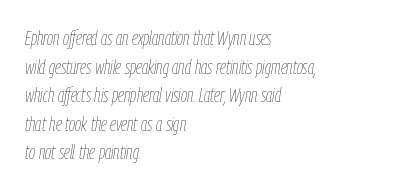
Q: Is the text bold? A: No.
Q: Is the text italic (slanted)? A: Yes, it leans right by about 9 degrees.
Q: Is the text underlined? A: No.
Q: How is the paragraph aligned? A: Left-aligned.
Q: Is the spacing between letters normal or unusually wide? A: Normal.
Q: Is the spacing between lines tight, normal or loose? A: Normal.
